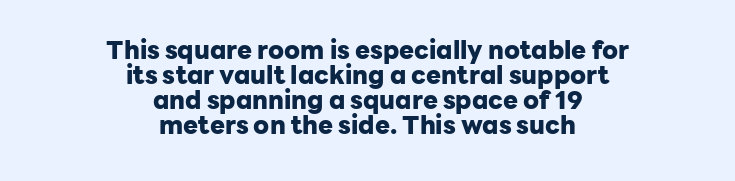
Q: Is the text bold? A: Yes.
Q: Is the text italic (slanted)? A: No, it is upright.
Q: Is the text underlined? A: No.
Q: How is the paragraph aligned? A: Centered.
Q: Is the spacing between letters normal or unusually wide? A: Normal.
Q: Is the spacing between lines tight, normal or loose? A: Tight.
